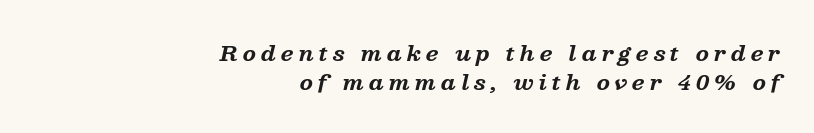
Q: Is the text bold? A: Yes.
Q: Is the text italic (slanted)? A: Yes, it leans right by about 13 degrees.
Q: Is the text underlined? A: No.
Q: How is the paragraph aligned? A: Right-aligned.
Q: Is the spacing between letters normal or unusually wide? A: Unusually wide.
Q: Is the spacing between lines tight, normal or loose? A: Normal.
